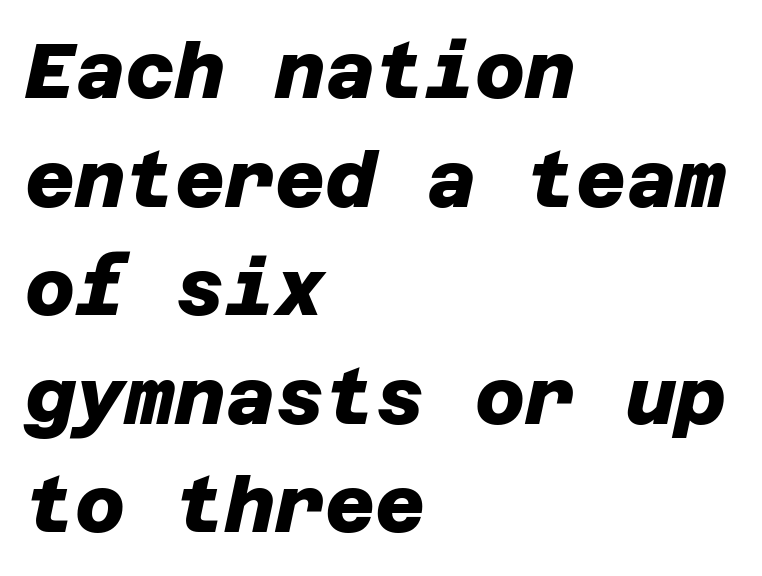
Q: Is the text bold? A: Yes.
Q: Is the typeface a serif or a sans-serif typeface? A: Sans-serif.
Q: Is the text underlined? A: No.
Q: How is the paragraph aligned? A: Left-aligned.
Q: Is the spacing between letters normal or unusually wide? A: Normal.
Q: Is the spacing between lines tight, normal or loose? A: Normal.
Q: Width (condensed, normal, or wide)? A: Normal.
Q: Stroke contrast? A: Low.
Q: x-height? A: Large.
